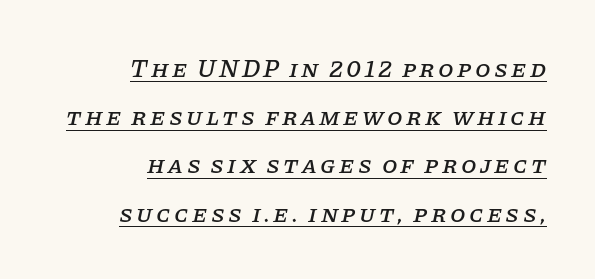
{"italic": "yes", "lean": "right", "slant_degrees": 11, "underline": "yes", "align": "right", "line_spacing": "loose", "line_spacing_ratio": 1.93, "glyph_px": 25}
